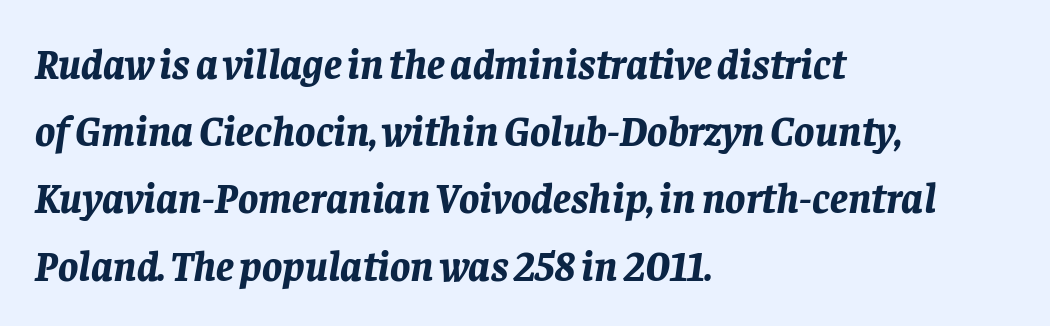
Tracking here is standard; glyphs follow each other at the usual distance. Each glyph is drawn with heavy, bold strokes. Italic: yes, the glyphs are oblique. This rendering features lettering with no underline.
